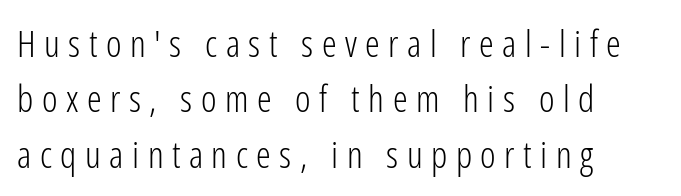
Tracking here is generous; glyphs stand well apart from one another. This is the regular roman posture of the typeface. Underlining? Definitely not there. The passage is arranged the way most books set body copy — flush left.
